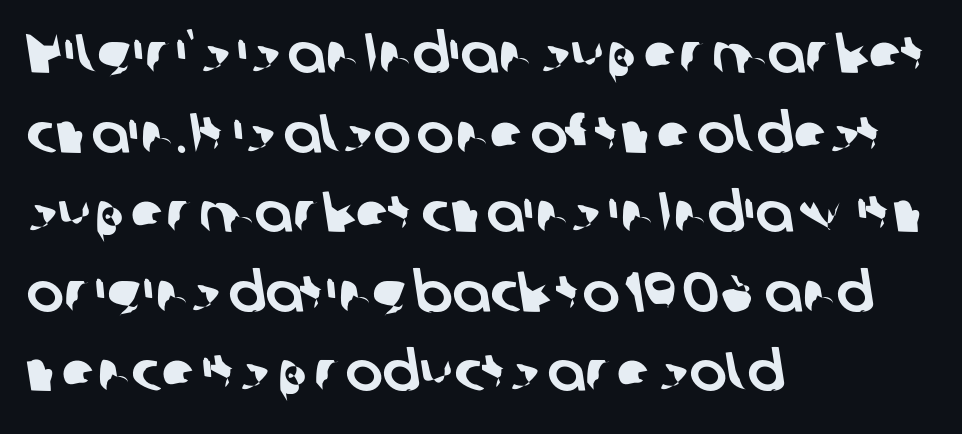
{"serif": "no", "width": "normal", "stroke_contrast": "low", "x_height": "medium", "monospaced": "no", "underline": "no", "align": "left", "line_spacing": "normal", "line_spacing_ratio": 1.42, "letter_spacing": "normal", "letter_spacing_em": 0.0, "glyph_px": 56}
